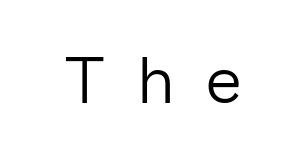
The image shows 68 px light sans-serif type, upright; set unusually wide letter spacing (+0.49 em), not underlined; low stroke contrast and a medium x-height.
